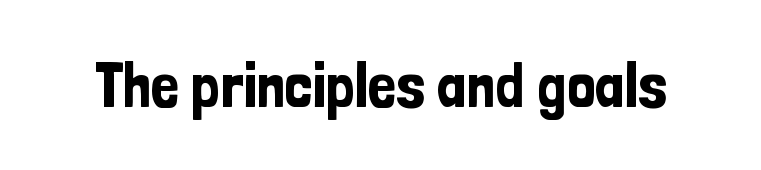
The image shows 63 px condensed sans-serif type, upright; set normal letter spacing, not underlined; low stroke contrast and a medium x-height.
